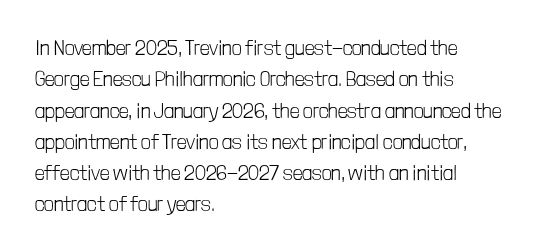
The image shows 21 px text type, upright; set left-aligned, normal line spacing (1.49x), normal letter spacing, not underlined.
